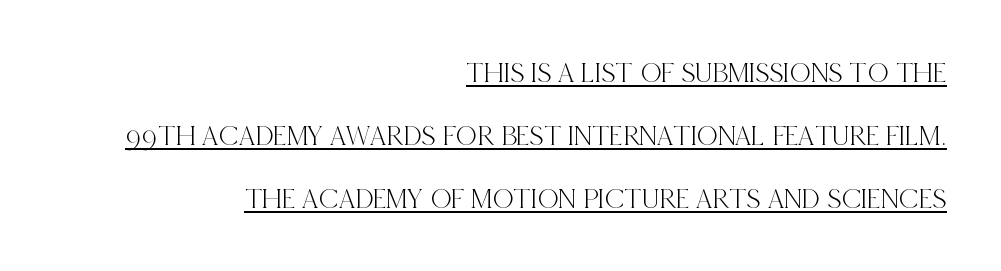
A typesetter would label this face a serif. In terms of letterspacing, this is plain default setting. The lettering stays uniformly vertical, giving the passage a roman look. Every row of glyphs terminates at an identical x-position on the right. Reading down the column, the eye jumps a long way to each next line.
